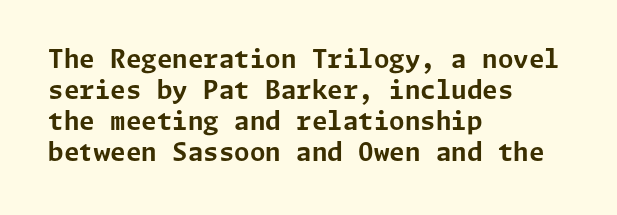
The image shows 25 px bold type, upright; set left-aligned, line spacing 1.24x, normal letter spacing, not underlined.
